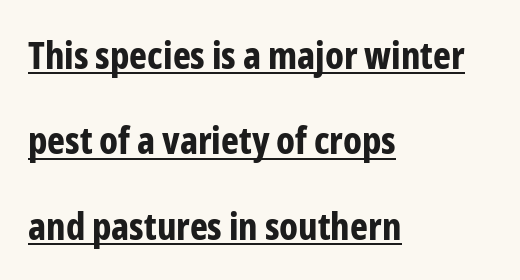
Q: Is the text bold? A: Yes.
Q: Is the text italic (slanted)? A: No, it is upright.
Q: Is the typeface a serif or a sans-serif typeface? A: Sans-serif.
Q: Is the text underlined? A: Yes.
Q: How is the paragraph aligned? A: Left-aligned.
Q: Is the spacing between letters normal or unusually wide? A: Normal.
Q: Is the spacing between lines tight, normal or loose? A: Loose.
Q: Width (condensed, normal, or wide)? A: Condensed.
Q: Stroke contrast? A: Low.
Q: x-height? A: Medium.
Q: Monospaced? A: No.
